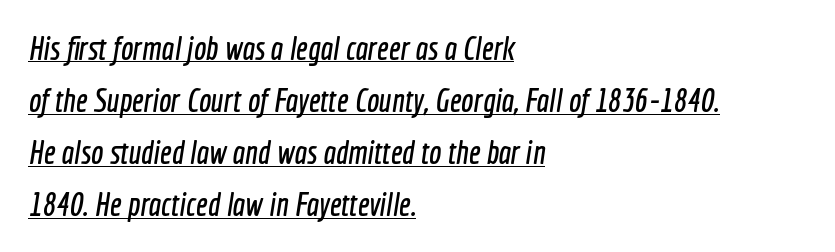
This sample keeps an unexceptional amount of space between lines. Where is the straight margin? On the left. Between one letter and the next there's only the usual sliver of space. Each letter keeps its own natural width here, so spacing adapts to shape.
